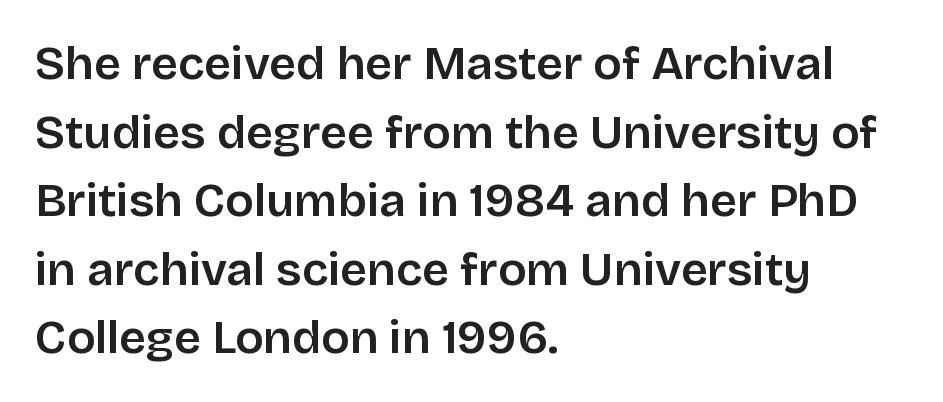
{"serif": "no", "italic": "no", "width": "normal", "stroke_contrast": "low", "x_height": "large", "monospaced": "no", "underline": "no", "align": "left", "line_spacing": "normal", "line_spacing_ratio": 1.46, "letter_spacing": "normal", "letter_spacing_em": 0.0, "glyph_px": 47}
